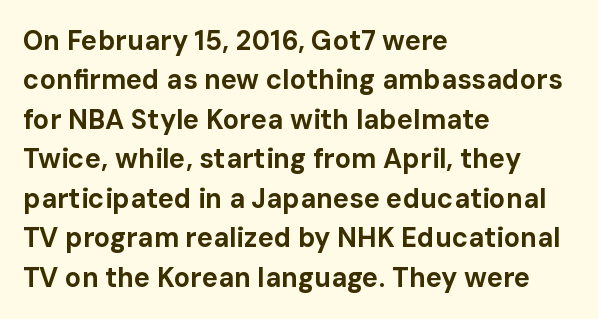
Q: Is the text bold? A: Yes.
Q: Is the text italic (slanted)? A: No, it is upright.
Q: Is the text underlined? A: No.
Q: How is the paragraph aligned? A: Left-aligned.
Q: Is the spacing between letters normal or unusually wide? A: Normal.
Q: Is the spacing between lines tight, normal or loose? A: Normal.
